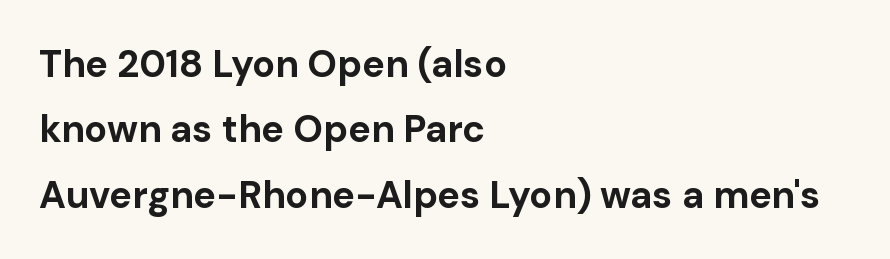
Q: Is the text bold? A: Yes.
Q: Is the text italic (slanted)? A: No, it is upright.
Q: Is the typeface a serif or a sans-serif typeface? A: Sans-serif.
Q: Is the text underlined? A: No.
Q: How is the paragraph aligned? A: Left-aligned.
Q: Is the spacing between letters normal or unusually wide? A: Normal.
Q: Width (condensed, normal, or wide)? A: Normal.
Q: Stroke contrast? A: Low.
Q: x-height? A: Medium.
Q: Monospaced? A: No.
